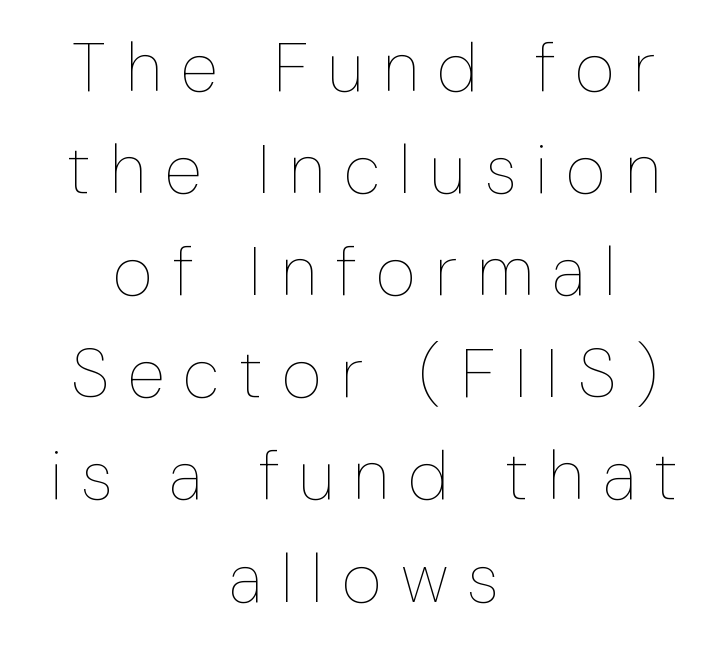
{"italic": "no", "bold": "no", "weight": "thin", "width": "condensed", "stroke_contrast": "low", "x_height": "medium", "monospaced": "no", "underline": "no", "align": "center", "line_spacing": "normal", "line_spacing_ratio": 1.48, "letter_spacing": "wide", "letter_spacing_em": 0.28, "glyph_px": 69}
